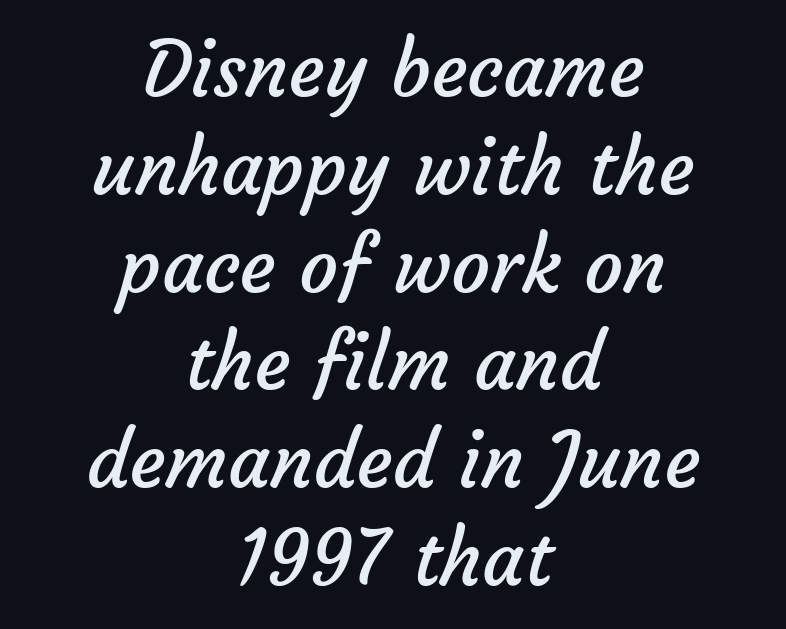
Honestly, the letter spacing is just normal — you wouldn't notice it. A centered setting, common on invitations and titles, is used for this passage. Character widths vary here, with narrow letters taking less room than wide ones. Each letter's strokes conclude bluntly, with no projecting serifs. What's the leading like? Ordinary, nothing unusual. Counters stay open thanks to moderate or lighter strokes.
